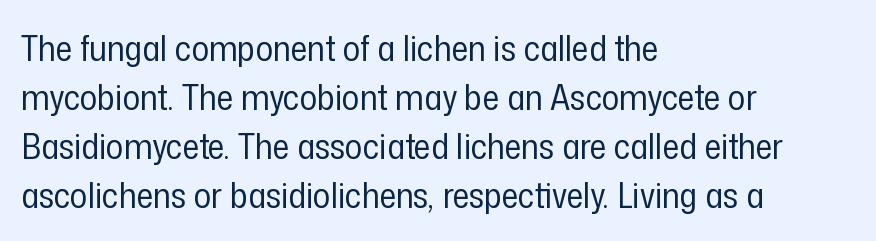
Underlining? Definitely not there. Rows of type keep a routine distance in the vertical direction. Spacing verdict: proportional, widths tailored to each character. Notice how the stems are strictly vertical — no italics here. Typographically, this falls in the sans-serif category. On a weight scale, this lands at 450 or below.
